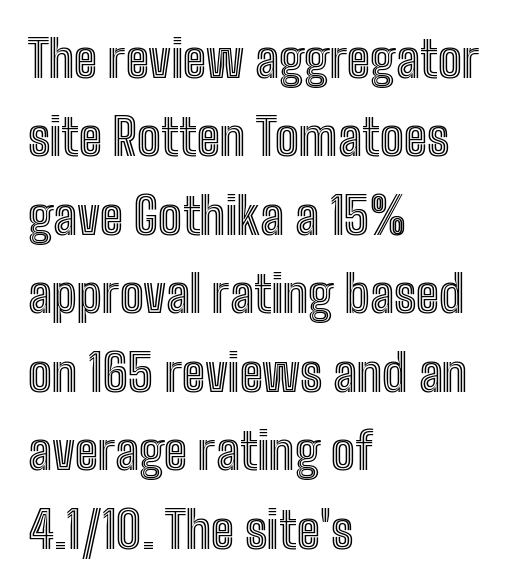
{"italic": "no", "width": "condensed", "x_height": "medium", "monospaced": "no", "underline": "no", "align": "left", "line_spacing": "normal", "line_spacing_ratio": 1.57, "letter_spacing": "normal", "letter_spacing_em": 0.0, "glyph_px": 50}
